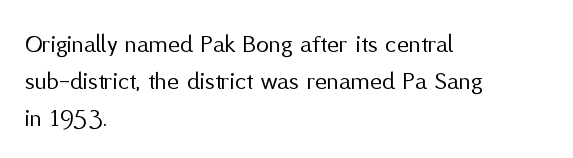
The rendering anchors every line to the left-hand side. A clean baseline with only descenders dipping below it. No chunkiness to these letters — they're not bold. Leading matches the norm, producing a regular column. Ascenders rise straight up at ninety degrees. Nobody touched the tracking dial on this one.
